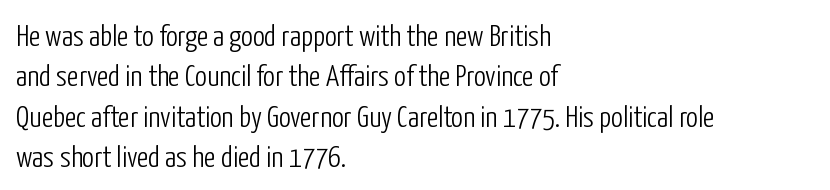
The image shows 30 px light, condensed sans-serif type, upright; set left-aligned, normal line spacing (1.35x), normal letter spacing, not underlined; low stroke contrast and a medium x-height.
